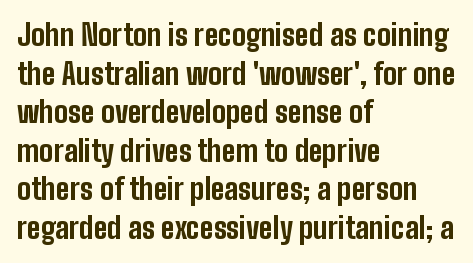
The image shows 29 px bold, condensed sans-serif type, upright; set left-aligned, normal line spacing (1.33x), normal letter spacing, not underlined; low stroke contrast and a medium x-height.
